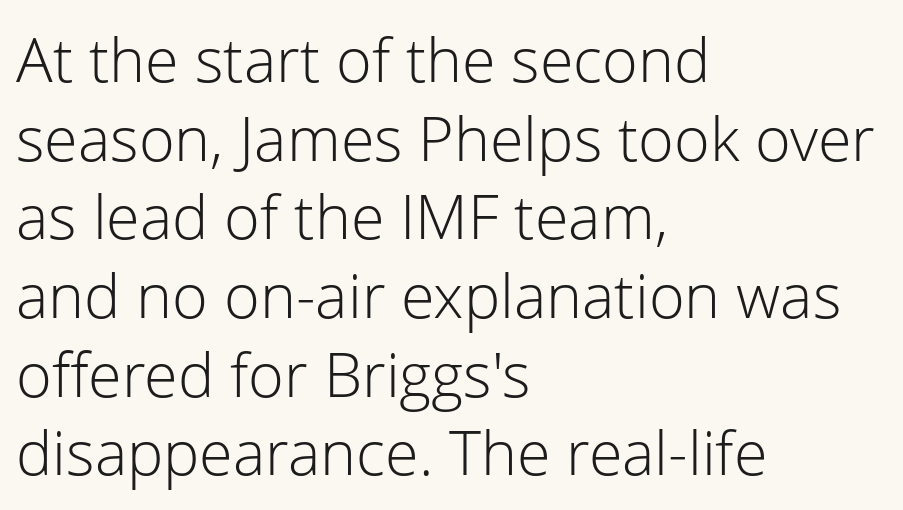
Q: Is the text bold? A: No.
Q: Is the text italic (slanted)? A: No, it is upright.
Q: Is the typeface a serif or a sans-serif typeface? A: Sans-serif.
Q: Is the text underlined? A: No.
Q: How is the paragraph aligned? A: Left-aligned.
Q: Is the spacing between letters normal or unusually wide? A: Normal.
Q: Is the spacing between lines tight, normal or loose? A: Normal.
Q: Width (condensed, normal, or wide)? A: Normal.
Q: Stroke contrast? A: Low.
Q: x-height? A: Medium.
Q: Monospaced? A: No.
